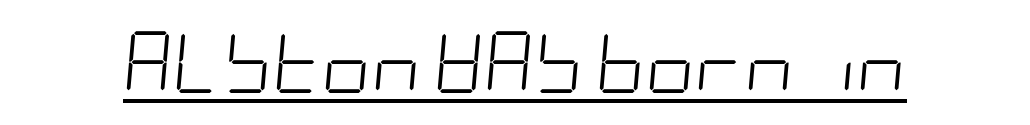
{"italic": "yes", "lean": "right", "slant_degrees": 5, "bold": "no", "weight": "light", "width": "condensed", "stroke_contrast": "low", "x_height": "large", "underline": "yes", "letter_spacing": "normal", "letter_spacing_em": 0.0, "glyph_px": 61}
